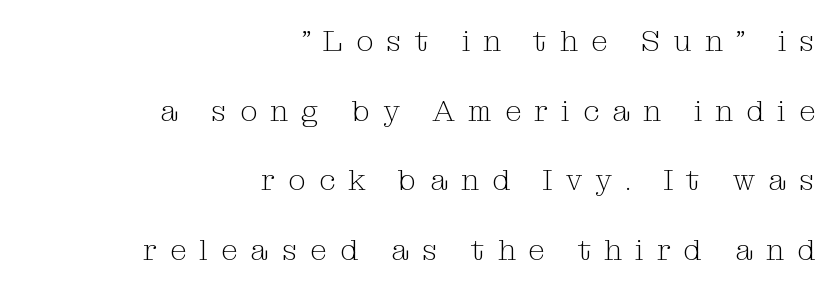
This is roman type, the default non-slanted kind. The area under the type is left untouched. This sample trades compactness for vertical openness between lines. Counters stay open thanks to moderate or lighter strokes. Words appear elongated and porous because spacing is wide. Visually the block forms a straight wall on the right and a jagged coastline on the left.
